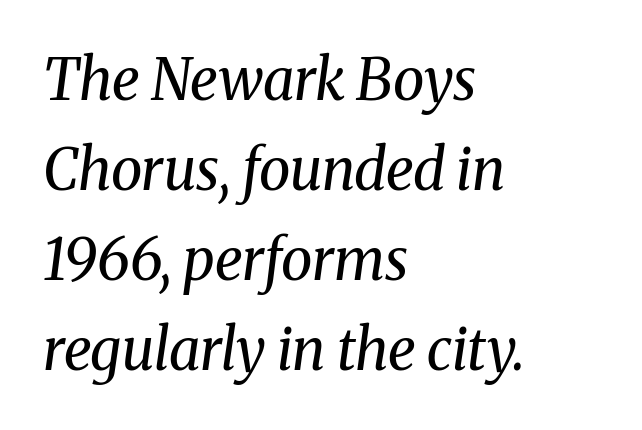
{"serif": "yes", "italic": "yes", "lean": "right", "slant_degrees": 8, "bold": "no", "weight": "regular", "width": "normal", "stroke_contrast": "medium", "x_height": "medium", "monospaced": "no", "underline": "no", "align": "left", "line_spacing": "normal", "line_spacing_ratio": 1.58, "letter_spacing": "normal", "letter_spacing_em": 0.0, "glyph_px": 57}
